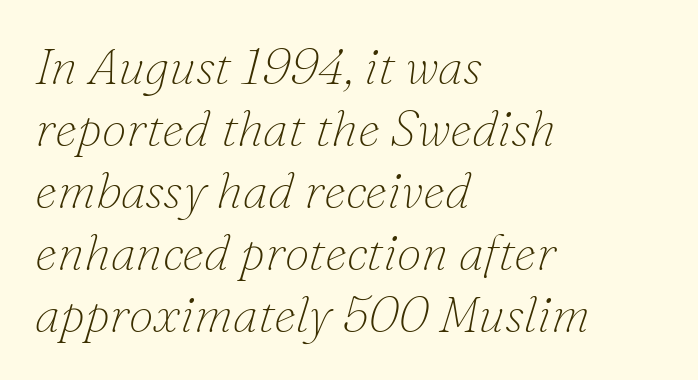
{"serif": "yes", "italic": "yes", "lean": "right", "slant_degrees": 16, "bold": "no", "weight": "thin", "width": "normal", "stroke_contrast": "low", "x_height": "small", "monospaced": "no", "underline": "no", "align": "left", "line_spacing_ratio": 1.24, "letter_spacing": "normal", "letter_spacing_em": 0.0, "glyph_px": 50}
